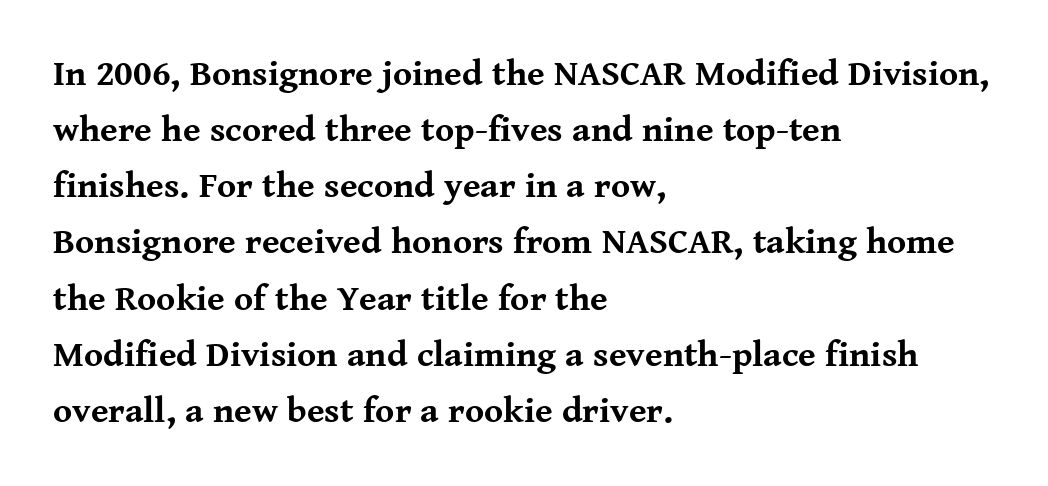
The image shows 36 px bold serif type, upright; set left-aligned, normal line spacing (1.56x), normal letter spacing, not underlined; medium stroke contrast and a medium x-height.
